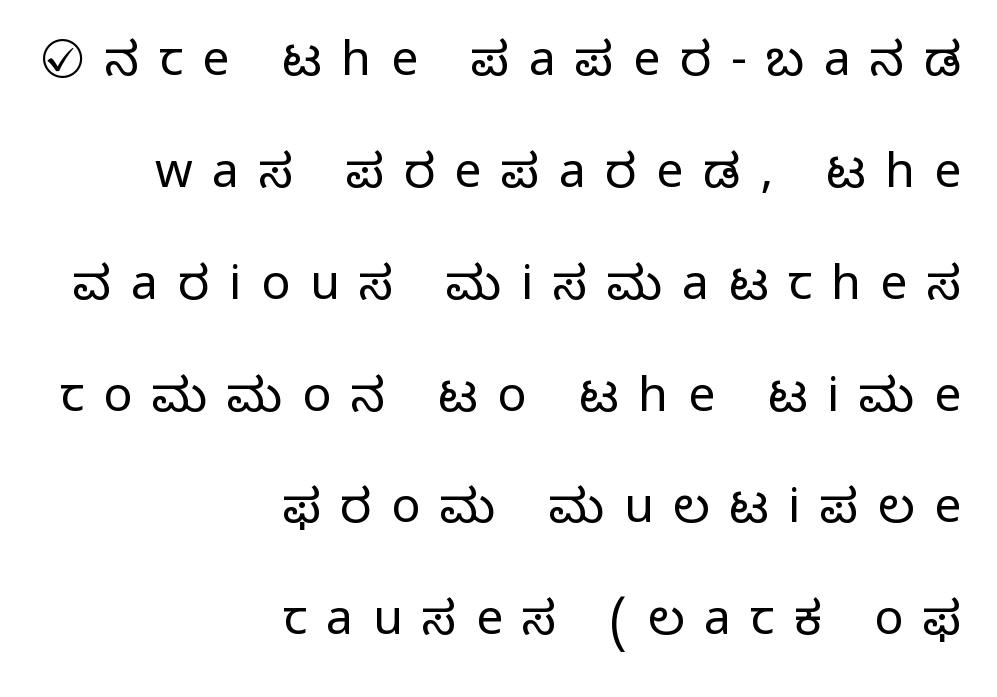
Q: Is the text bold? A: No.
Q: Is the text italic (slanted)? A: No, it is upright.
Q: Is the typeface a serif or a sans-serif typeface? A: Sans-serif.
Q: Is the text underlined? A: No.
Q: How is the paragraph aligned? A: Right-aligned.
Q: Is the spacing between letters normal or unusually wide? A: Unusually wide.
Q: Is the spacing between lines tight, normal or loose? A: Loose.
Q: Width (condensed, normal, or wide)? A: Normal.
Q: Stroke contrast? A: Low.
Q: x-height? A: Medium.
Q: Monospaced? A: No.
